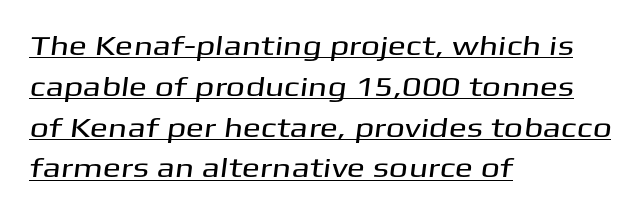
{"underline": "yes", "align": "left", "line_spacing": "normal", "line_spacing_ratio": 1.51, "letter_spacing": "normal", "letter_spacing_em": 0.0, "glyph_px": 27}
